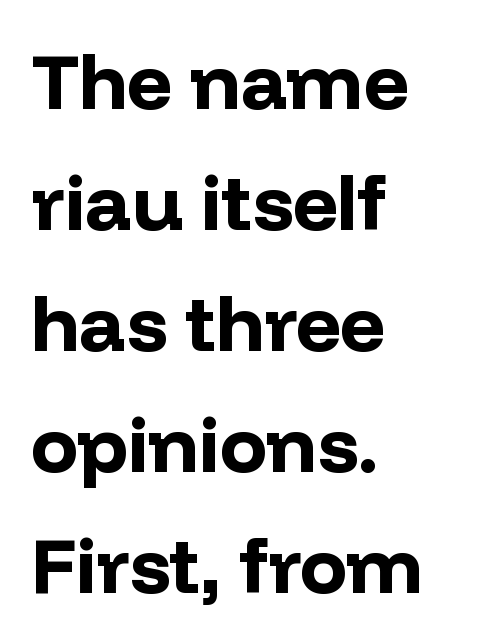
Q: Is the text bold? A: Yes.
Q: Is the text italic (slanted)? A: No, it is upright.
Q: Is the typeface a serif or a sans-serif typeface? A: Sans-serif.
Q: Is the text underlined? A: No.
Q: How is the paragraph aligned? A: Left-aligned.
Q: Is the spacing between letters normal or unusually wide? A: Normal.
Q: Is the spacing between lines tight, normal or loose? A: Normal.
Q: Width (condensed, normal, or wide)? A: Normal.
Q: Stroke contrast? A: Low.
Q: x-height? A: Medium.
Q: Monospaced? A: No.
